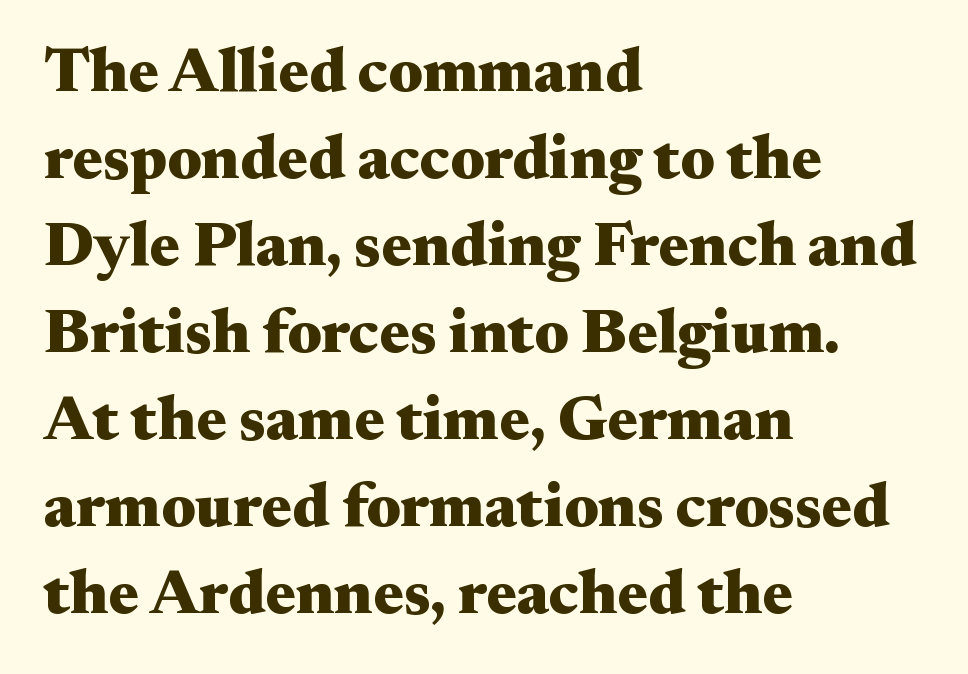
The image shows 63 px heavy, wide serif type, upright; set left-aligned, normal line spacing (1.38x), normal letter spacing, not underlined; medium stroke contrast and a small x-height.
